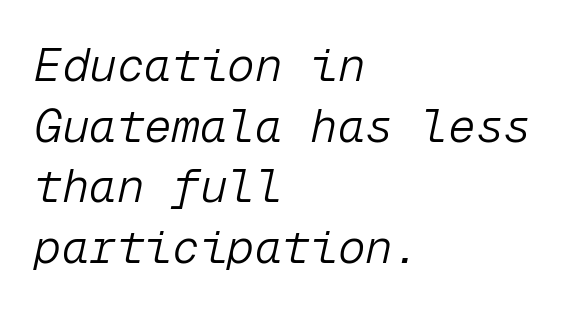
{"italic": "yes", "lean": "right", "slant_degrees": 12, "bold": "no", "weight": "light", "width": "normal", "stroke_contrast": "low", "x_height": "medium", "monospaced": "yes", "underline": "no", "align": "left", "line_spacing": "normal", "line_spacing_ratio": 1.32, "letter_spacing": "normal", "letter_spacing_em": 0.0, "glyph_px": 46}
